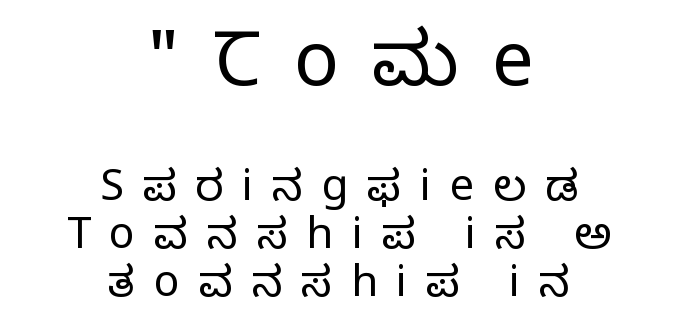
The type family on display is of the serif kind. Whoever set this chose condensed vertical rhythm over breathing room. The text block is weighted toward neither margin, spreading evenly from the middle. Varying glyph widths throughout — classic text-font behaviour. Glyph-to-glyph distance is far greater than everyday printed text. The passage shown is not bold in any degree.
